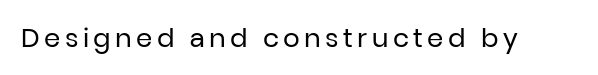
The image shows 26 px text type, upright; set not underlined.
